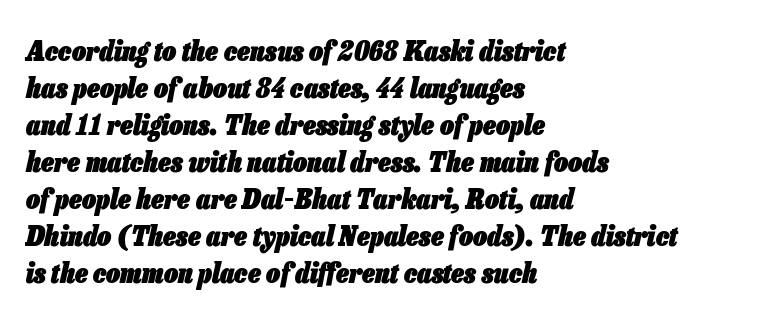
The image shows 28 px heavy, condensed type, italic (leaning right); set left-aligned, normal line spacing (1.32x), normal letter spacing, not underlined; low stroke contrast and a medium x-height.
